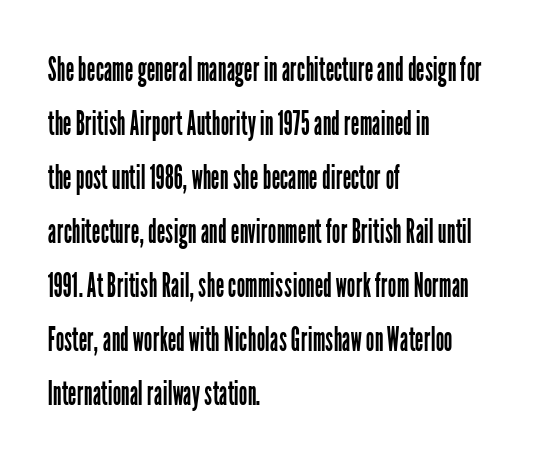
The image shows 34 px regular-weight, condensed sans-serif type, upright; set left-aligned, normal line spacing (1.59x), normal letter spacing, not underlined; low stroke contrast and a medium x-height.
